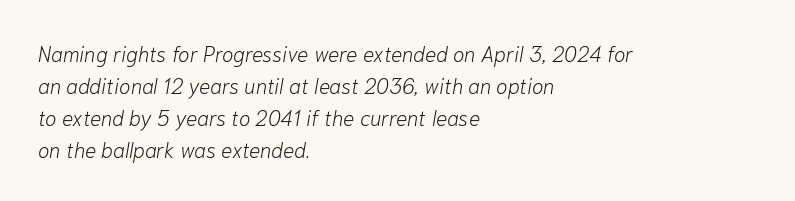
Q: Is the text bold? A: No.
Q: Is the text italic (slanted)? A: Yes, it leans right by about 10 degrees.
Q: Is the text underlined? A: No.
Q: How is the paragraph aligned? A: Left-aligned.
Q: Is the spacing between letters normal or unusually wide? A: Normal.
Q: Is the spacing between lines tight, normal or loose? A: Normal.
